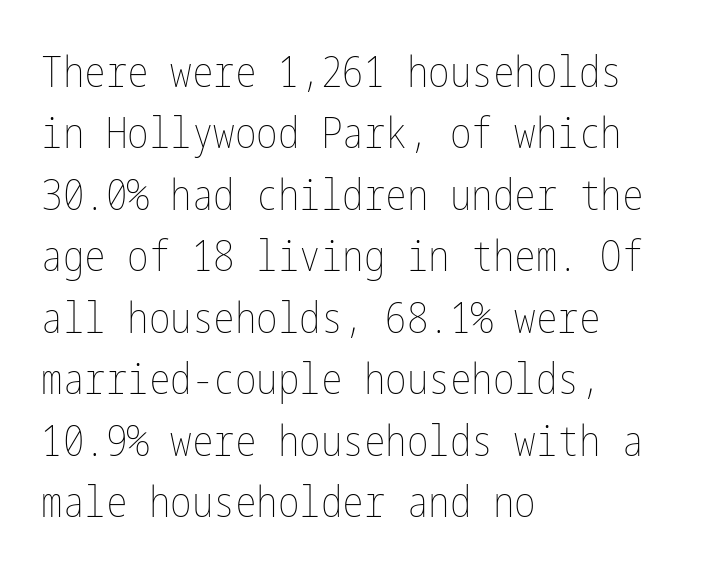
Here the glyphs are tracked normally, forming tight word shapes. Just letters on the line, the space beneath them empty. Vertical spacing — default. The letterforms sit at book weight or below. The passage is arranged the way most books set body copy — flush left. In terms of posture, this sample is upright.
